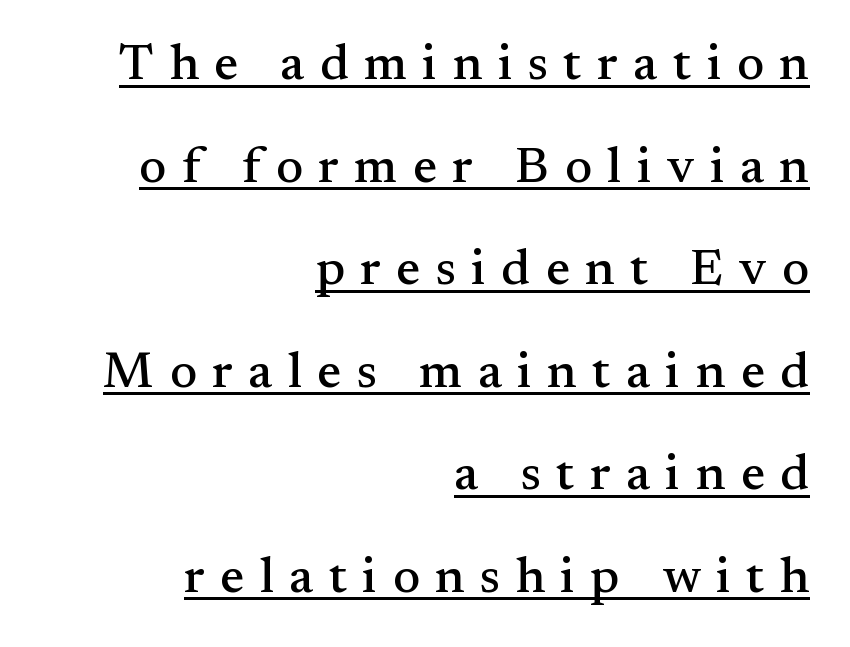
Q: Is the text italic (slanted)? A: No, it is upright.
Q: Is the typeface a serif or a sans-serif typeface? A: Serif.
Q: Is the text underlined? A: Yes.
Q: How is the paragraph aligned? A: Right-aligned.
Q: Is the spacing between letters normal or unusually wide? A: Unusually wide.
Q: Is the spacing between lines tight, normal or loose? A: Loose.
Q: Width (condensed, normal, or wide)? A: Normal.
Q: Stroke contrast? A: Medium.
Q: x-height? A: Small.
Q: Monospaced? A: No.
